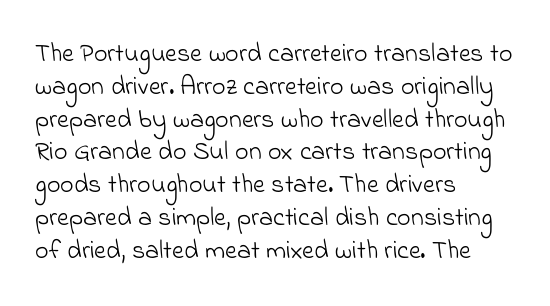
The image shows 26 px text type; set left-aligned, normal line spacing (1.26x), normal letter spacing, not underlined.
